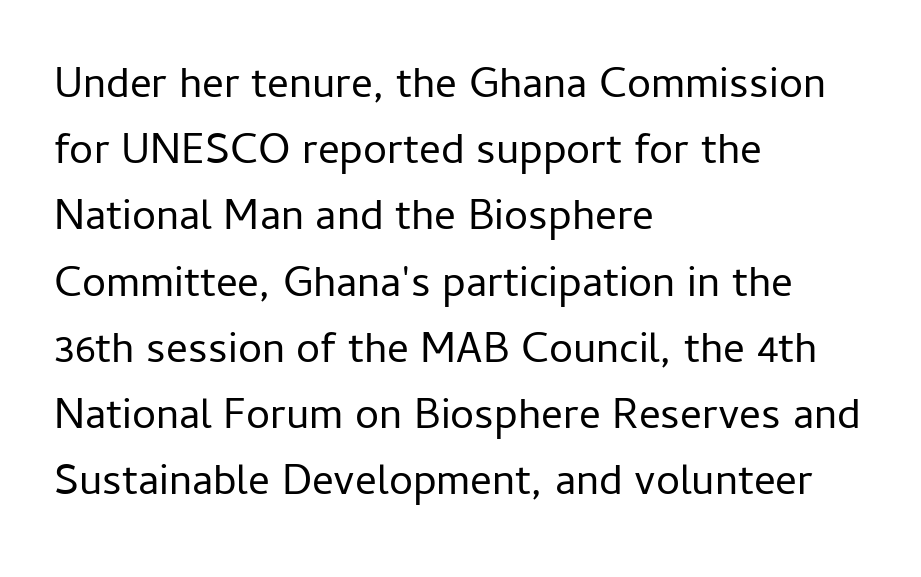
The image shows 43 px regular-weight sans-serif type, upright; set left-aligned, normal line spacing (1.54x), normal letter spacing, not underlined; low stroke contrast and a medium x-height.
